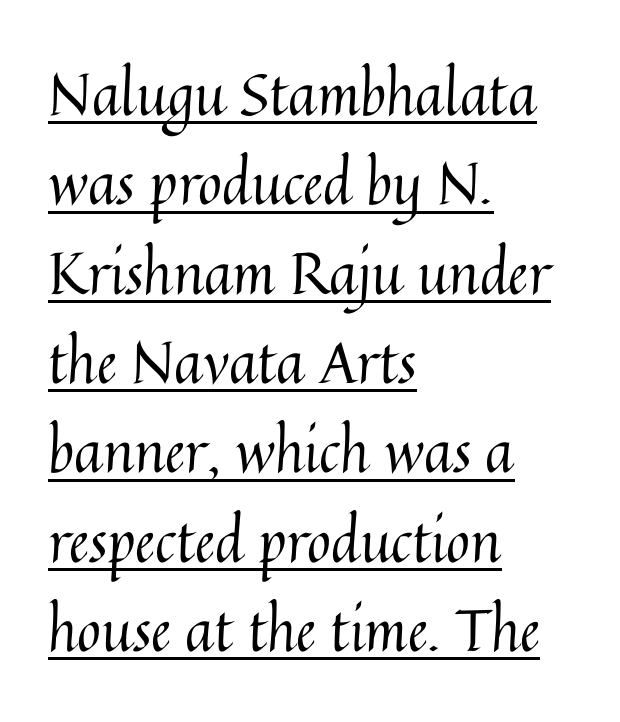
{"bold": "no", "weight": "regular", "width": "normal", "stroke_contrast": "medium", "x_height": "medium", "monospaced": "no", "underline": "yes", "align": "left", "line_spacing": "normal", "line_spacing_ratio": 1.54, "letter_spacing": "normal", "letter_spacing_em": 0.0, "glyph_px": 58}
